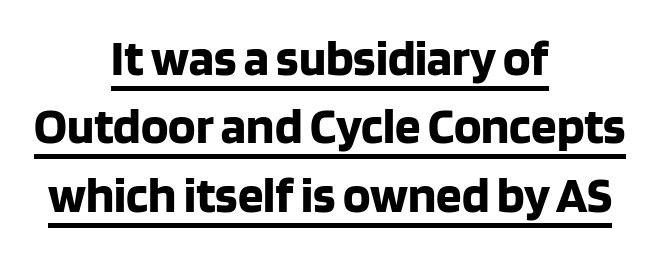
The face used here has the dense, thick strokes of a bold. The rendering uses the underline text-decoration. Nope, no serifs anywhere on these letters. Think of a printed novel: that variable character pitch is what you see here. Upright lettering throughout.
